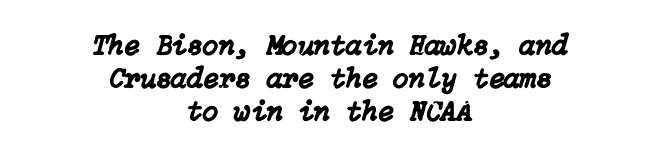
{"italic": "yes", "lean": "right", "slant_degrees": 15, "width": "normal", "stroke_contrast": "low", "x_height": "medium", "underline": "no", "align": "center", "line_spacing": "tight", "line_spacing_ratio": 1.14, "letter_spacing": "normal", "letter_spacing_em": 0.0, "glyph_px": 29}
